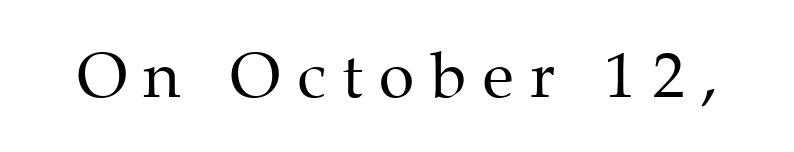
The image shows 64 px regular-weight serif type, upright; set unusually wide letter spacing (+0.26 em), not underlined; medium stroke contrast and a medium x-height.
